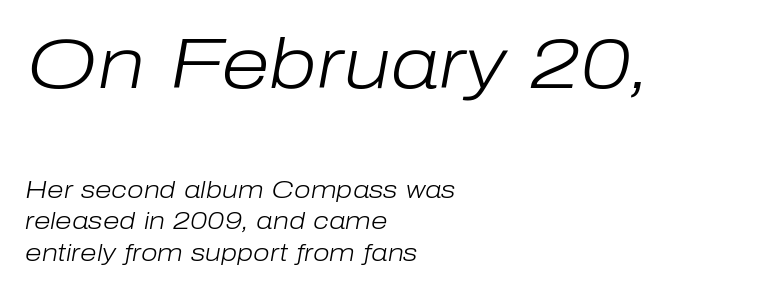
The foot of each line stays bare and open. Between one letter and the next there's only the usual sliver of space. Do the characters align in a grid? No, the font is proportional. Compare the two chunks: the upper has the greater cap height. Horizontal bands of white between lines are of average thickness.
